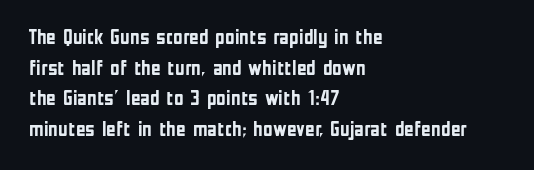
Q: Is the text bold? A: Yes.
Q: Is the text italic (slanted)? A: No, it is upright.
Q: Is the text underlined? A: No.
Q: How is the paragraph aligned? A: Left-aligned.
Q: Is the spacing between letters normal or unusually wide? A: Normal.
Q: Is the spacing between lines tight, normal or loose? A: Normal.
